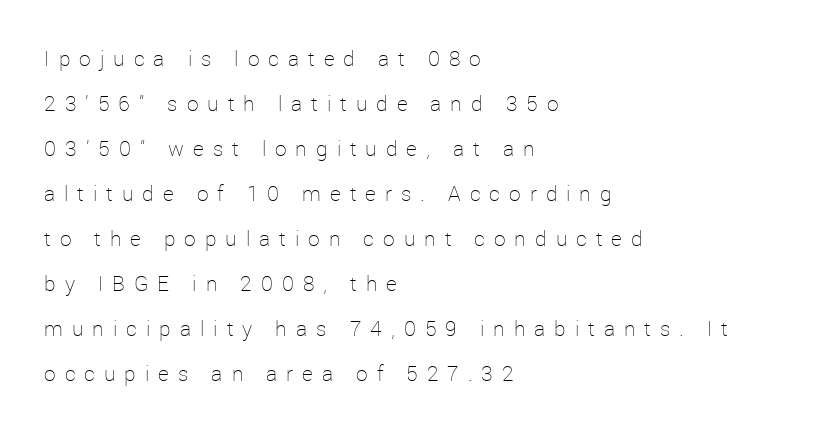
The image shows 21 px text type, upright; set left-aligned, loose line spacing (2.14x), unusually wide letter spacing (+0.43 em), not underlined.
